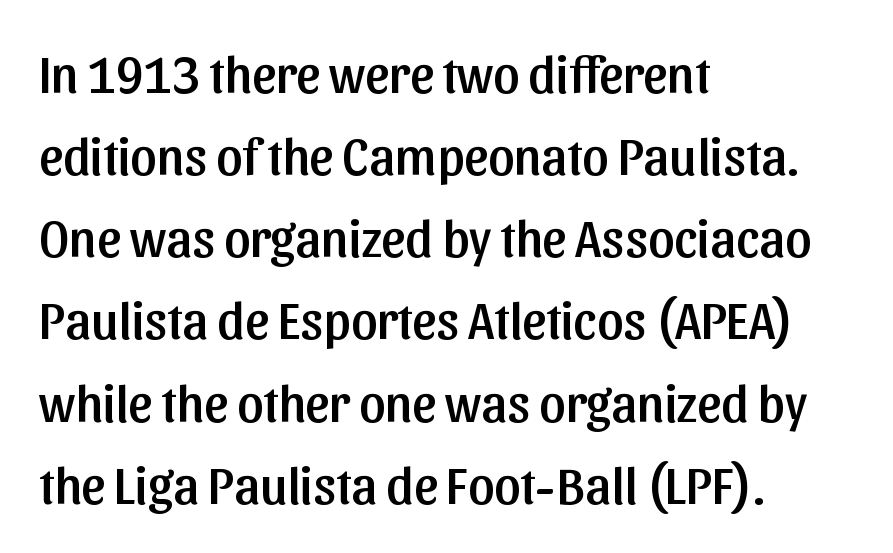
The image shows 52 px sans-serif type, upright; set left-aligned, normal line spacing (1.58x), normal letter spacing, not underlined; low stroke contrast and a medium x-height.
